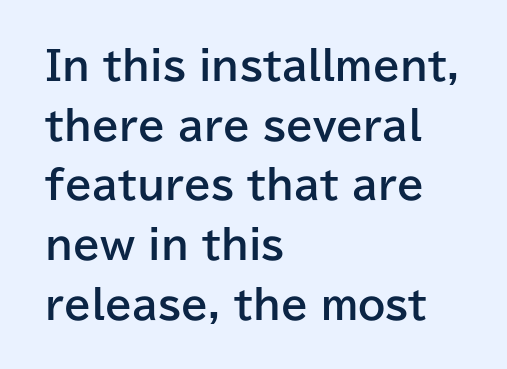
Leftover space on each line is placed entirely after the last word. Think of a printed novel: that variable character pitch is what you see here. Rule under the text: the space is simply empty. Serif or sans? Sans — the stroke terminals are bare. Short note: letters normally spaced.
